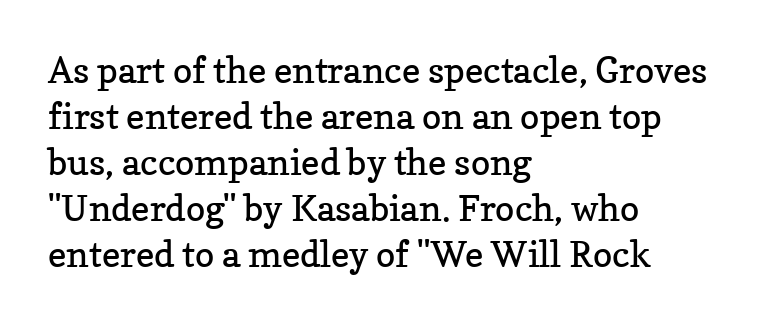
A typesetter would call this proportional, since set widths differ per character. Does the type have serifs? Yes, each stem ends in a small foot. Type without underlining. Quick note: interline space is typical.
